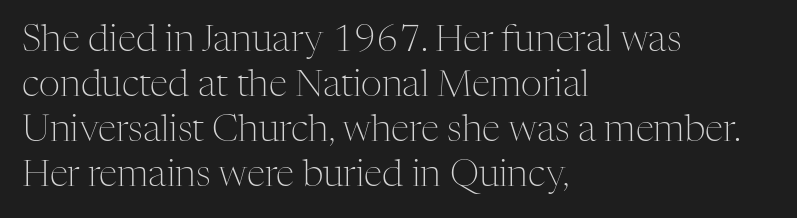
The image shows 37 px light serif type, upright; set left-aligned, line spacing 1.22x, normal letter spacing, not underlined; medium stroke contrast and a medium x-height.
